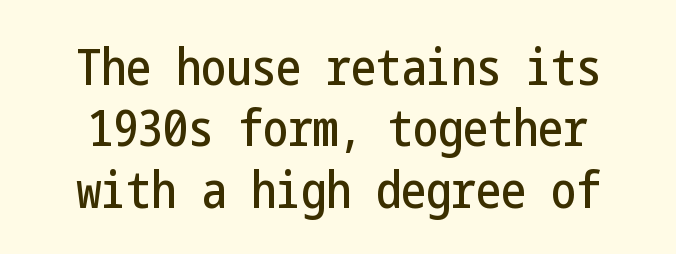
Rendered with straight, roman letterforms. Standard letterfit; no display-style spreading of the glyphs. Font category for this specimen: sans-serif. Descenders are the only things crossing below the line.
